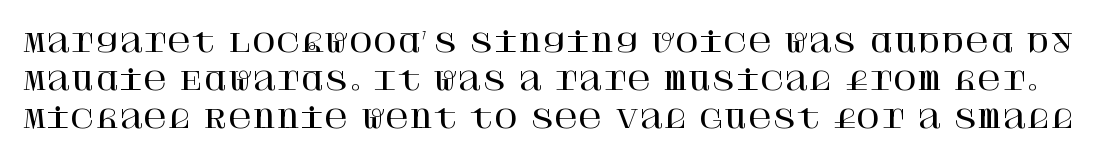
The specimen omits any rule beneath the text block's lines. The line-height multiplier appears to be the usual default. Spacing between characters is what you'd get straight out of the box. When letters stand straight like this, we call the style roman or upright.
